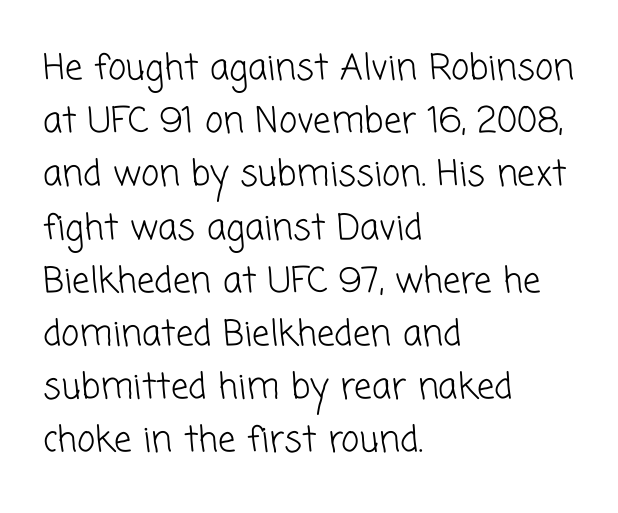
The weight would be labelled regular, book, light, or lighter still. The leading is moderate, giving the passage an even texture. Note the varied advance widths — an 'i' is clearly narrower than an 'm'. The letterforms sit shoulder to shoulder at normal distance. A bare baseline throughout the passage.
